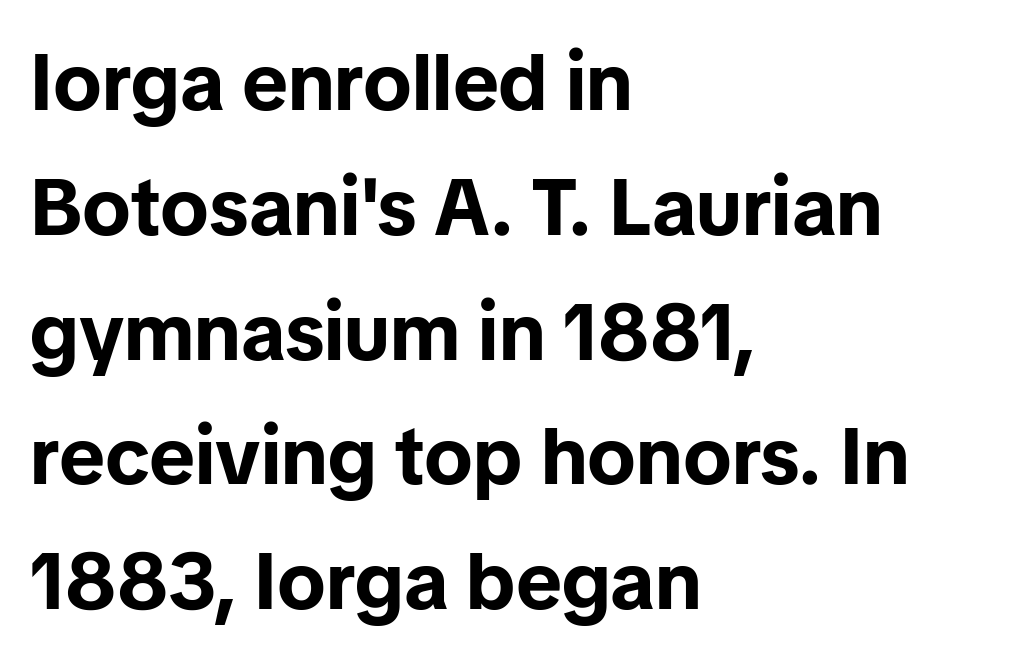
Font category for this specimen: sans-serif. Horizontal bands of white between lines are of average thickness. Inter-character spacing is left at the font's built-in metrics. The letters are bold, with thick, heavy strokes. Every row of glyphs begins at an identical x-position on the left. The rendering uses natural spacing where letterforms have individual widths.
